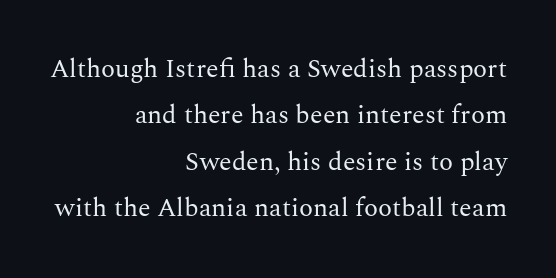
{"italic": "no", "bold": "no", "underline": "no", "align": "right", "line_spacing_ratio": 1.78, "letter_spacing": "normal", "letter_spacing_em": 0.0, "glyph_px": 26}
